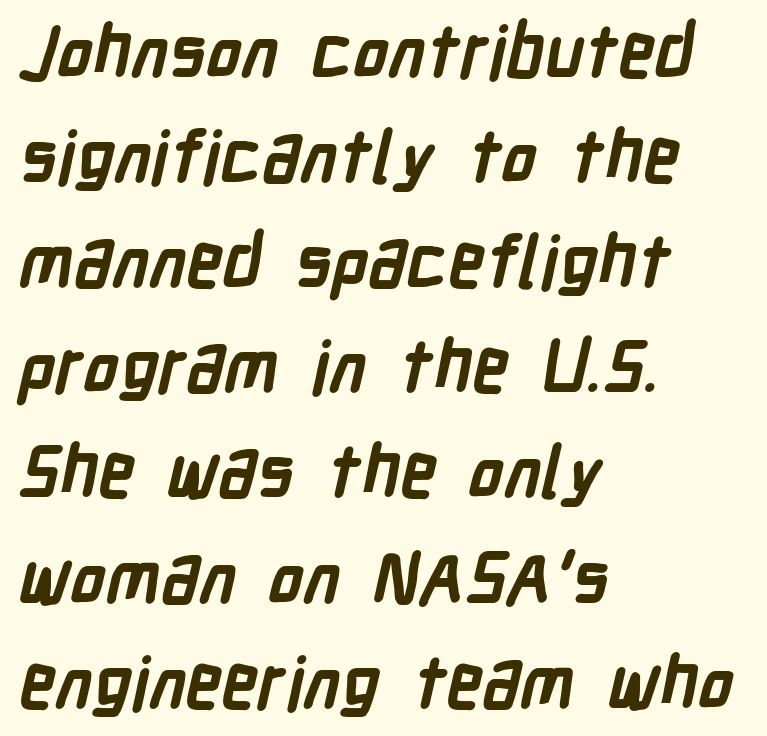
{"serif": "no", "bold": "yes", "weight": "semibold", "width": "condensed", "stroke_contrast": "low", "x_height": "medium", "monospaced": "no", "underline": "no", "align": "left", "line_spacing": "normal", "line_spacing_ratio": 1.46, "letter_spacing": "normal", "letter_spacing_em": 0.0, "glyph_px": 72}
